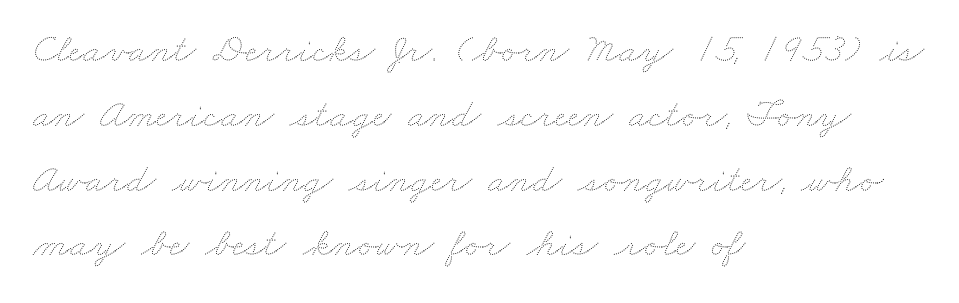
Q: Is the text bold? A: No.
Q: Is the text underlined? A: No.
Q: How is the paragraph aligned? A: Left-aligned.
Q: Is the spacing between letters normal or unusually wide? A: Normal.
Q: Is the spacing between lines tight, normal or loose? A: Normal.
Q: Width (condensed, normal, or wide)? A: Wide.
Q: Stroke contrast? A: Medium.
Q: x-height? A: Small.
Q: Monospaced? A: No.
